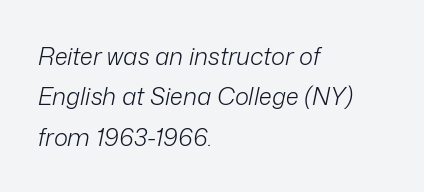
The image shows 24 px text type, italic (leaning right); set left-aligned, normal line spacing (1.68x), normal letter spacing, not underlined.
